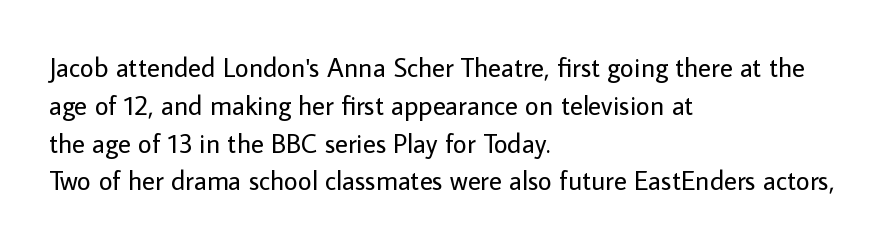
The image shows 27 px text type, upright; set left-aligned, normal line spacing (1.4x), normal letter spacing, not underlined.
